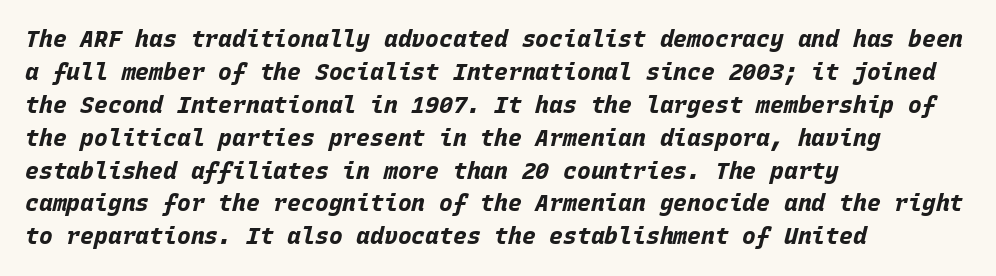
Each new line begins a customary step beneath the previous one. The face used here has a pronounced slope to its letters. Set as a true bold cut, around the 700 mark. Letters rest on an invisible, unmarked baseline. Horizontally, the lines are justified to the leading edge only.
